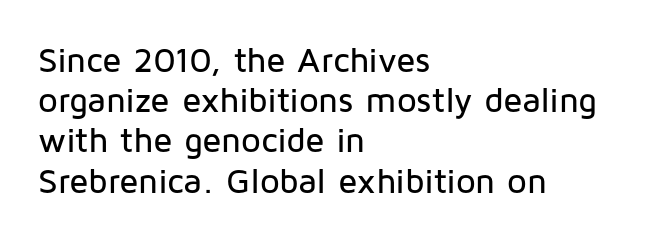
Q: Is the text italic (slanted)? A: No, it is upright.
Q: Is the typeface a serif or a sans-serif typeface? A: Sans-serif.
Q: Is the text underlined? A: No.
Q: How is the paragraph aligned? A: Left-aligned.
Q: Is the spacing between letters normal or unusually wide? A: Normal.
Q: Is the spacing between lines tight, normal or loose? A: Tight.
Q: Width (condensed, normal, or wide)? A: Normal.
Q: Stroke contrast? A: Low.
Q: x-height? A: Medium.
Q: Monospaced? A: No.
